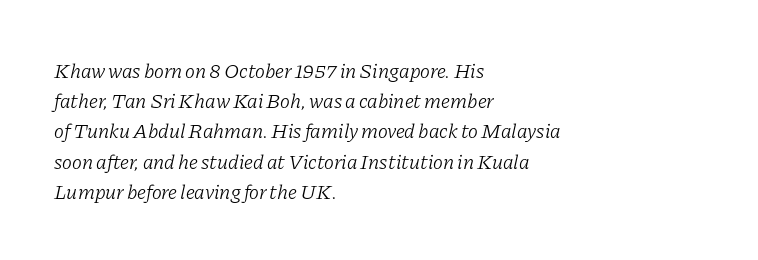
{"italic": "yes", "lean": "right", "slant_degrees": 11, "bold": "no", "underline": "no", "align": "left", "line_spacing": "normal", "line_spacing_ratio": 1.44, "letter_spacing": "normal", "letter_spacing_em": 0.0, "glyph_px": 21}
